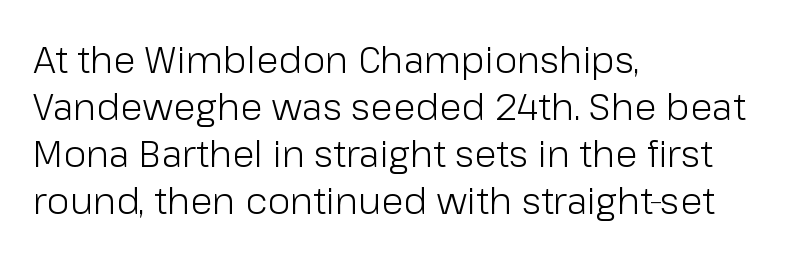
{"serif": "no", "italic": "no", "bold": "no", "weight": "light", "width": "normal", "stroke_contrast": "low", "x_height": "medium", "monospaced": "no", "underline": "no", "align": "left", "line_spacing": "normal", "line_spacing_ratio": 1.27, "letter_spacing": "normal", "letter_spacing_em": 0.0, "glyph_px": 37}
